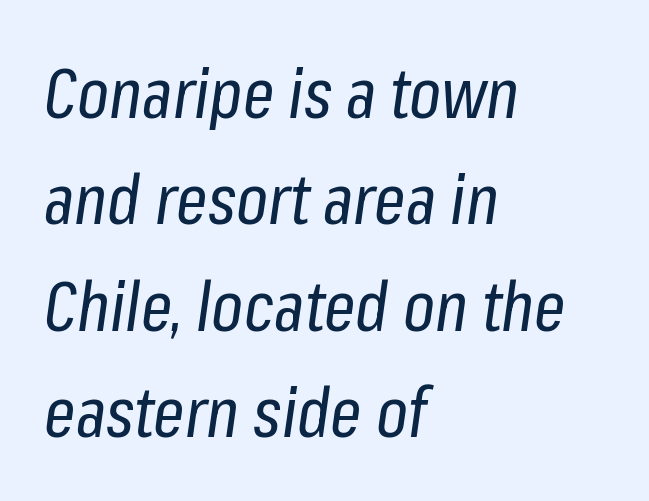
{"italic": "yes", "lean": "right", "slant_degrees": 8, "bold": "no", "weight": "regular", "width": "condensed", "stroke_contrast": "low", "x_height": "medium", "monospaced": "no", "underline": "no", "align": "left", "line_spacing": "normal", "line_spacing_ratio": 1.54, "letter_spacing": "normal", "letter_spacing_em": 0.0, "glyph_px": 69}
